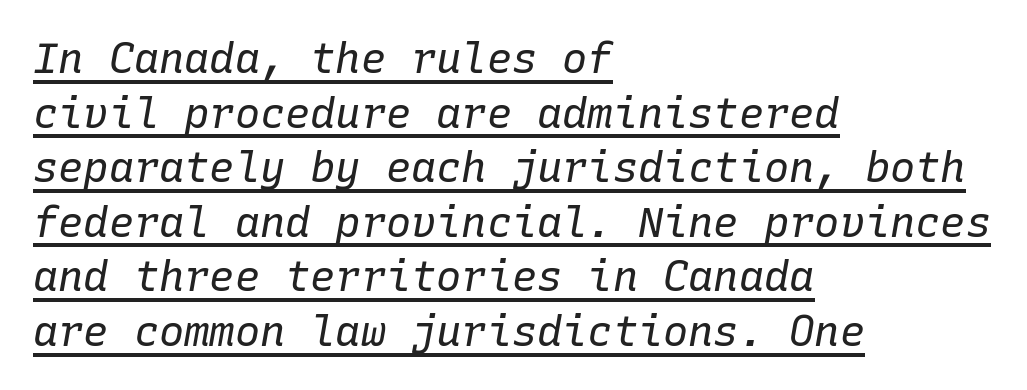
{"italic": "yes", "lean": "right", "slant_degrees": 10, "bold": "no", "weight": "regular", "width": "normal", "stroke_contrast": "low", "x_height": "medium", "monospaced": "yes", "underline": "yes", "align": "left", "line_spacing": "normal", "line_spacing_ratio": 1.3, "letter_spacing": "normal", "letter_spacing_em": 0.0, "glyph_px": 42}
